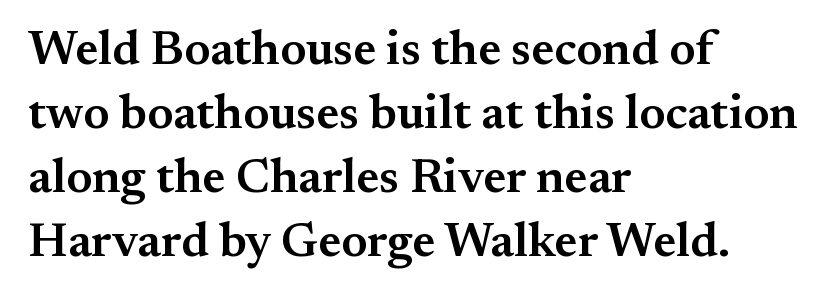
{"serif": "yes", "italic": "no", "bold": "semi", "weight": "semibold", "width": "normal", "stroke_contrast": "medium", "x_height": "small", "monospaced": "no", "underline": "no", "align": "left", "line_spacing": "normal", "line_spacing_ratio": 1.33, "letter_spacing": "normal", "letter_spacing_em": 0.0, "glyph_px": 48}
